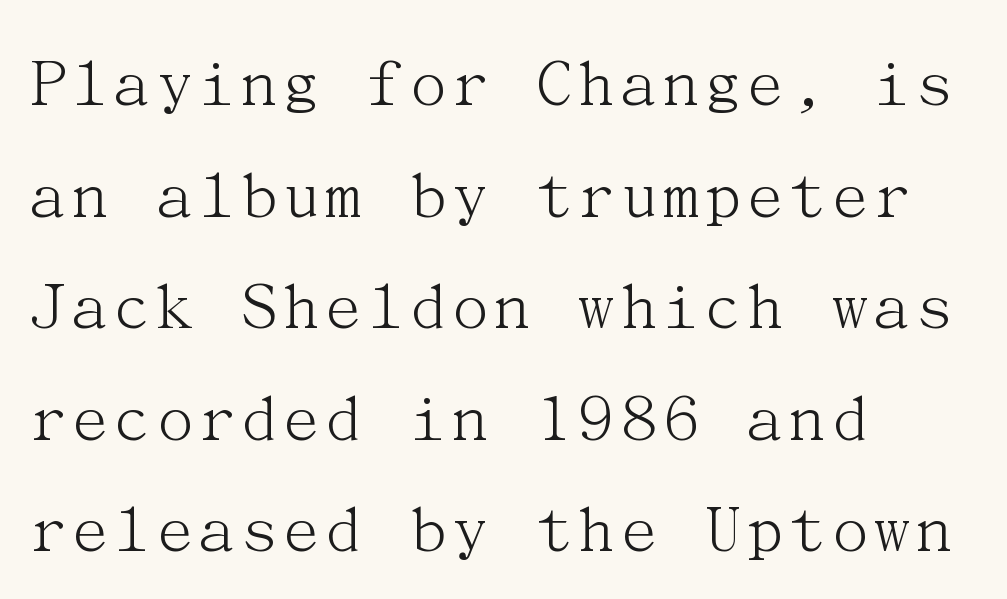
Q: Is the text bold? A: No.
Q: Is the text italic (slanted)? A: No, it is upright.
Q: Is the typeface a serif or a sans-serif typeface? A: Serif.
Q: Is the text underlined? A: No.
Q: How is the paragraph aligned? A: Left-aligned.
Q: Is the spacing between letters normal or unusually wide? A: Normal.
Q: Is the spacing between lines tight, normal or loose? A: Normal.
Q: Width (condensed, normal, or wide)? A: Normal.
Q: Stroke contrast? A: Medium.
Q: x-height? A: Medium.
